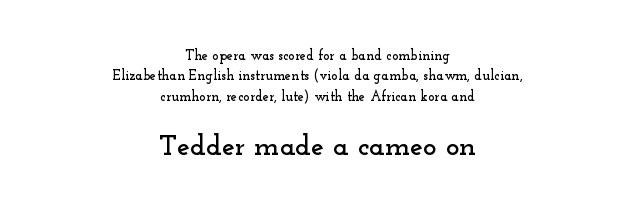
{"serif": "yes", "italic": "no", "width": "wide", "stroke_contrast": "low", "x_height": "small", "monospaced": "no", "underline": "no", "align": "center", "line_spacing": "normal", "line_spacing_ratio": 1.45, "letter_spacing": "normal", "letter_spacing_em": 0.0, "larger_block": "second", "size_ratio": 2.07, "glyph_px": 29}
